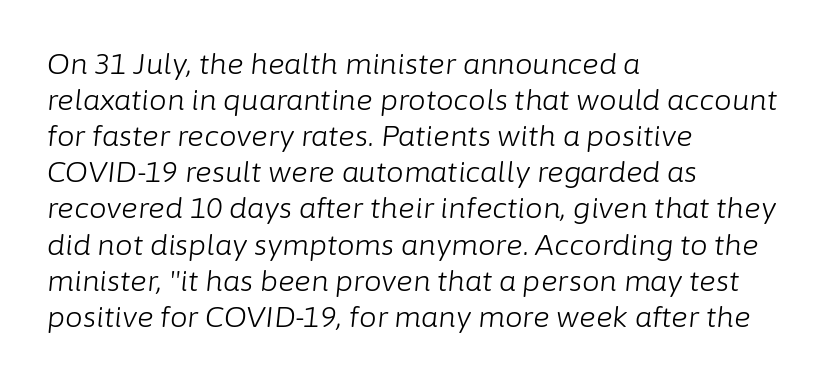
Q: Is the text bold? A: No.
Q: Is the text italic (slanted)? A: Yes, it leans right by about 6 degrees.
Q: Is the text underlined? A: No.
Q: How is the paragraph aligned? A: Left-aligned.
Q: Is the spacing between letters normal or unusually wide? A: Normal.
Q: Is the spacing between lines tight, normal or loose? A: Normal.
Q: Width (condensed, normal, or wide)? A: Normal.
Q: Stroke contrast? A: Low.
Q: x-height? A: Medium.
Q: Monospaced? A: No.
